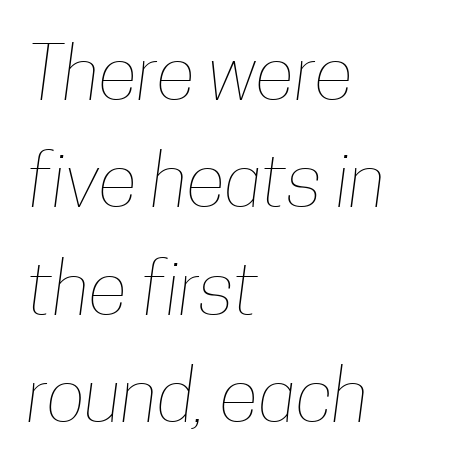
Q: Is the text bold? A: No.
Q: Is the text underlined? A: No.
Q: How is the paragraph aligned? A: Left-aligned.
Q: Is the spacing between letters normal or unusually wide? A: Normal.
Q: Is the spacing between lines tight, normal or loose? A: Normal.
Q: Width (condensed, normal, or wide)? A: Condensed.
Q: Stroke contrast? A: Low.
Q: x-height? A: Medium.
Q: Monospaced? A: No.
